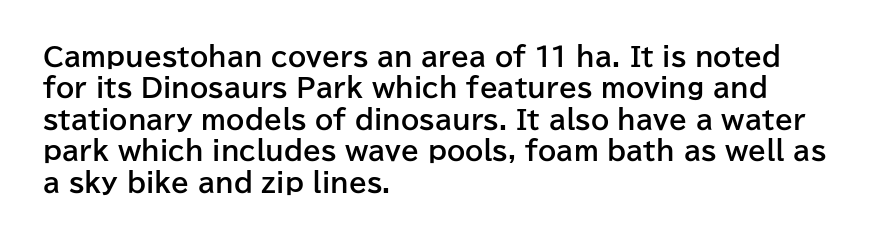
Posture: straight, roman, zero tilt. A student would call this left alignment; a typographer would say flush left, rag right. Rule under the text: the space is simply empty. Between one letter and the next there's only the usual sliver of space. Plenty of ink on the page — the face is bold.
